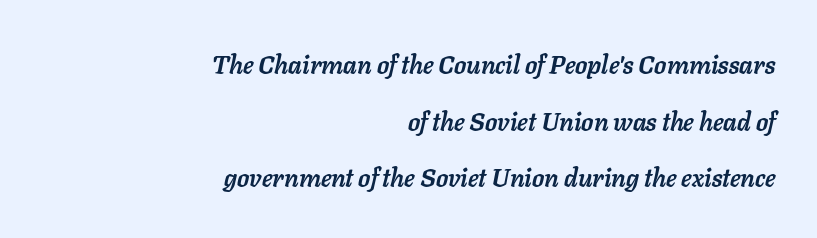
Stroke thickness is high; the sample reads as a true bold. Airy leading. The passage shown is not underscored anywhere. Slanted lettering throughout.
